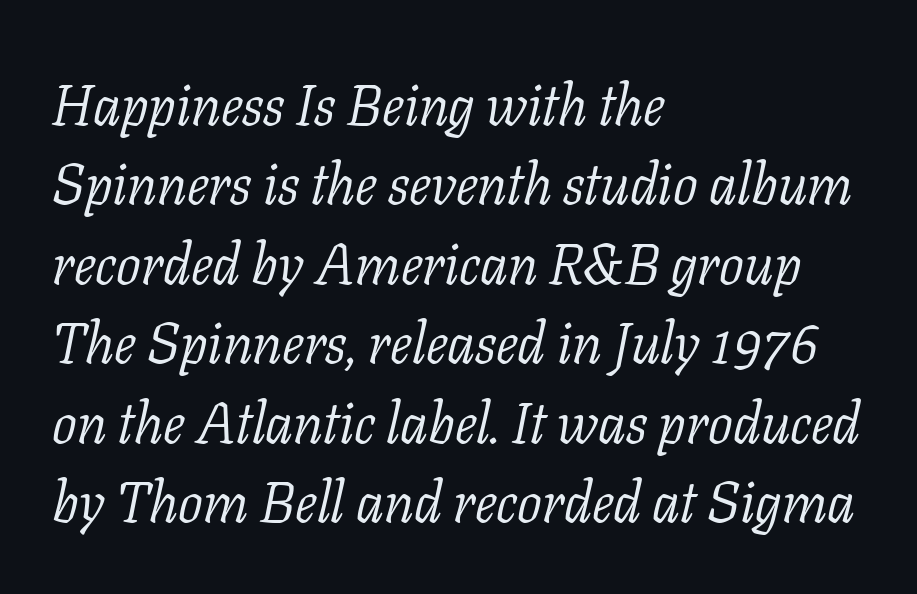
No chunkiness to these letters — they're not bold. Characters are canted at an angle relative to the baseline's perpendicular. The type family on display is of the serif kind. The type is set solid horizontally, with unmodified tracking. Leading: standard. Underline: absent.
